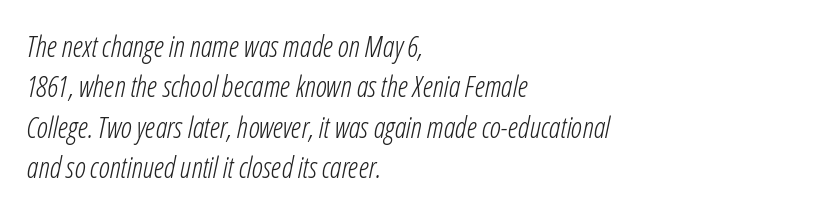
Beneath every word, the page is bare. The passage is arranged the way most books set body copy — flush left. The typeface has the unassuming heft of standard copy or less. Look at the tracking — it's just the regular setting, nothing added. This sample has the flowing, uneven cadence of proportional lettering.
